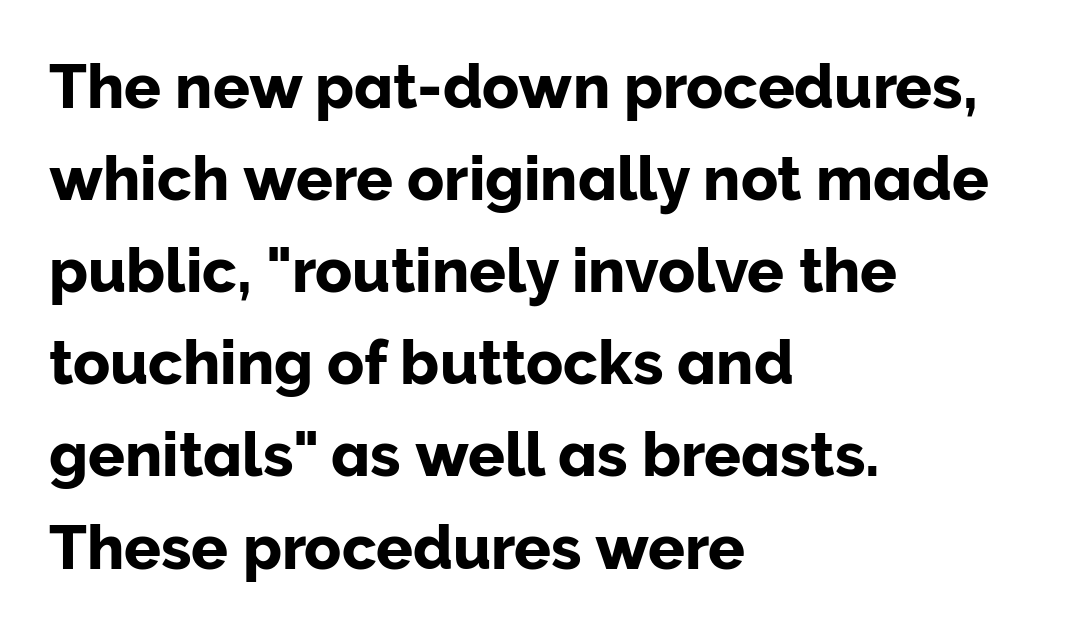
The image shows 61 px sans-serif type, upright; set left-aligned, normal line spacing (1.51x), normal letter spacing, not underlined; low stroke contrast and a medium x-height.
